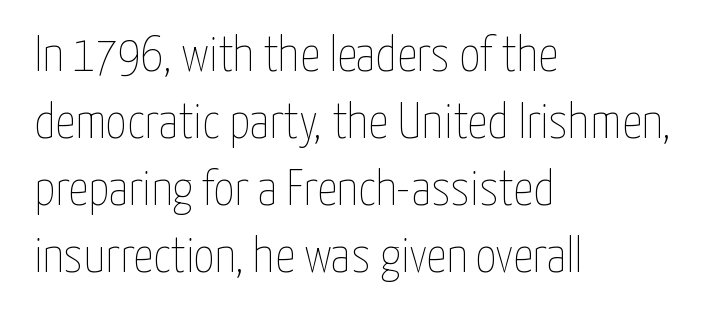
{"italic": "no", "bold": "no", "weight": "thin", "width": "condensed", "stroke_contrast": "low", "x_height": "medium", "monospaced": "no", "underline": "no", "align": "left", "line_spacing": "normal", "line_spacing_ratio": 1.34, "letter_spacing": "normal", "letter_spacing_em": 0.0, "glyph_px": 50}
